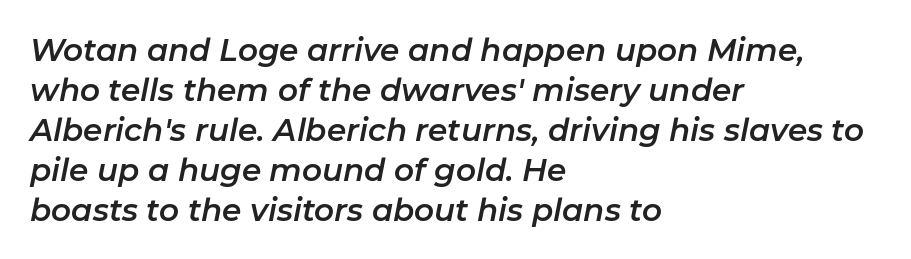
Note the varied advance widths — an 'i' is clearly narrower than an 'm'. Tall strokes in this sample are angled rather than plumb. The lines are quadded left. Interline gaps are of average width in this sample.
